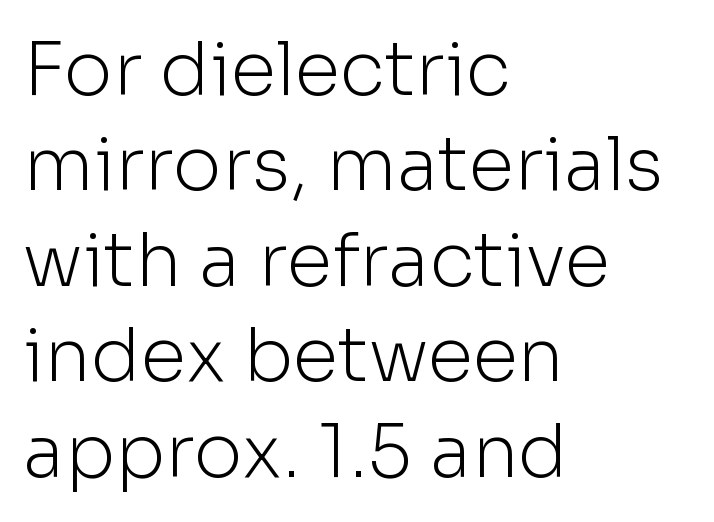
Weight class: somewhere from thin through regular. Quick note: not italic, upright. One glance says typical: line gaps are just what's usual. Tracking here is standard; glyphs follow each other at the usual distance. Letterform terminals end flat and unadorned throughout the passage.
